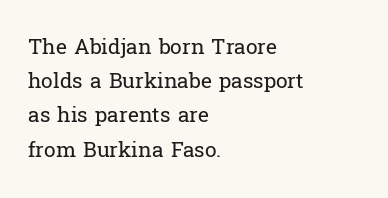
The image shows 21 px text type, upright; set left-aligned, normal line spacing (1.63x), normal letter spacing, not underlined.
